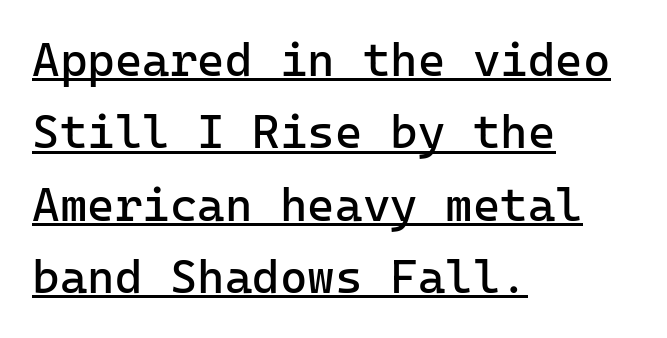
In terms of letterspacing, this is plain default setting. A light-to-regular cut is what we see here. If you drew a line through each stem, it would be perfectly vertical. Is this a fixed-width face? Yes — each glyph sits in an identical cell.
